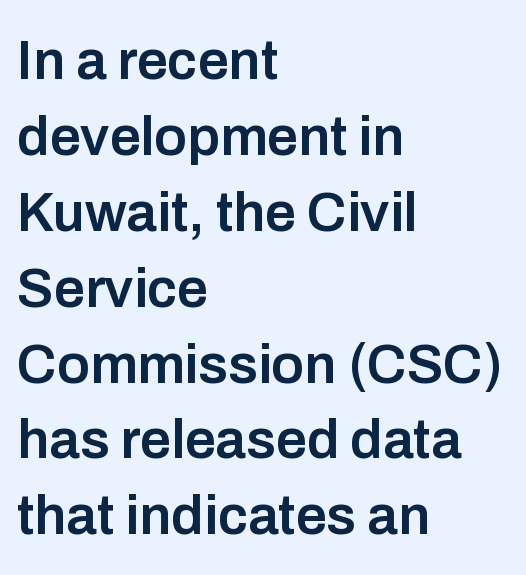
The image shows 55 px semibold sans-serif type, upright; set left-aligned, normal line spacing (1.38x), normal letter spacing, not underlined; low stroke contrast and a medium x-height.
